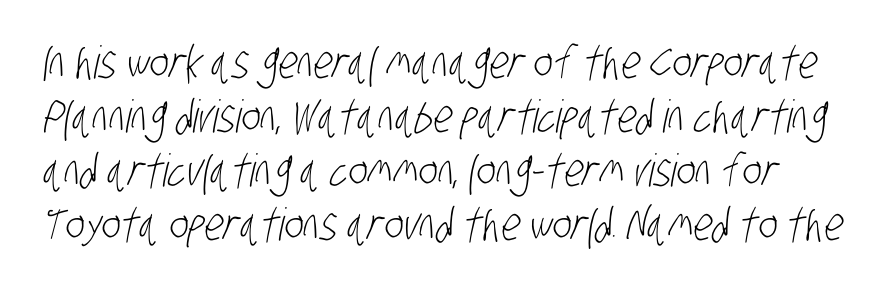
Glyph-to-glyph distance matches everyday printed text. Rule under the text: the space is simply empty. The face used here is proportionally spaced, like ordinary book or web type. Weight: regular or lighter. Does the type have serifs? No, each stem ends abruptly.
